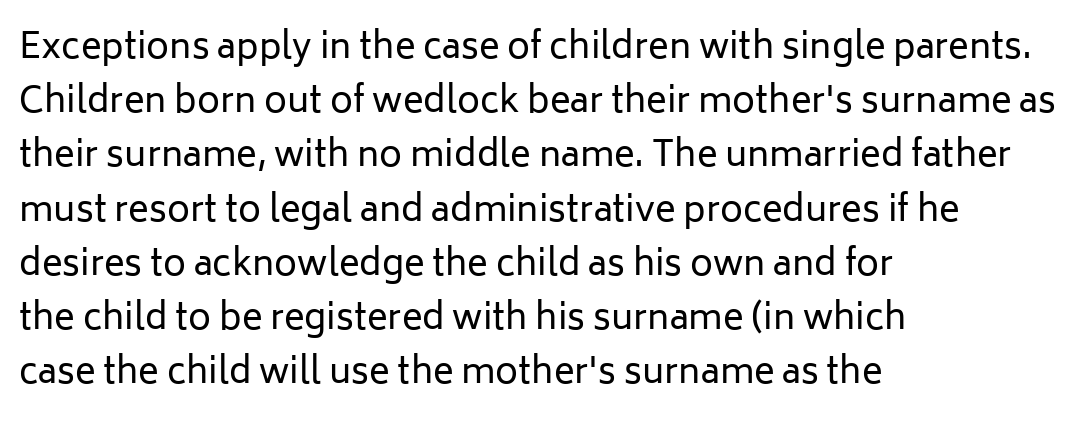
{"serif": "no", "italic": "no", "bold": "no", "weight": "regular", "width": "normal", "stroke_contrast": "low", "x_height": "medium", "monospaced": "no", "underline": "no", "align": "left", "line_spacing": "normal", "line_spacing_ratio": 1.55, "letter_spacing": "normal", "letter_spacing_em": 0.0, "glyph_px": 35}
